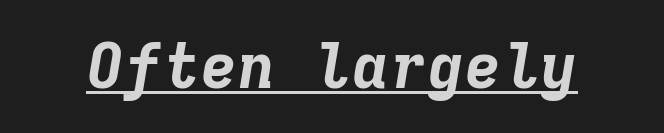
Q: Is the text bold? A: Yes.
Q: Is the text italic (slanted)? A: Yes, it leans right by about 9 degrees.
Q: Is the text underlined? A: Yes.
Q: Is the spacing between letters normal or unusually wide? A: Normal.
Q: Width (condensed, normal, or wide)? A: Normal.
Q: Stroke contrast? A: Low.
Q: x-height? A: Medium.
Q: Monospaced? A: Yes.
